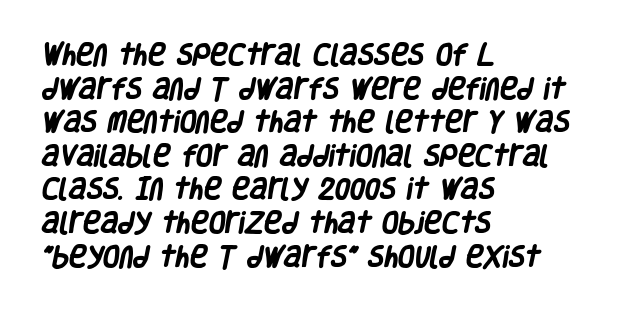
Emphasis by weight is at full strength: bold. Clear beneath every line of the passage. The tracking reads as untouched default to a designer's eye. Horizontal bands of white between lines are of average thickness. Caption: multi-line text, flush left, ragged right.
